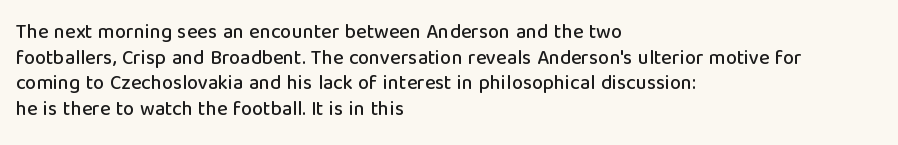
Q: Is the text italic (slanted)? A: No, it is upright.
Q: Is the text underlined? A: No.
Q: How is the paragraph aligned? A: Left-aligned.
Q: Is the spacing between letters normal or unusually wide? A: Normal.
Q: Is the spacing between lines tight, normal or loose? A: Normal.
